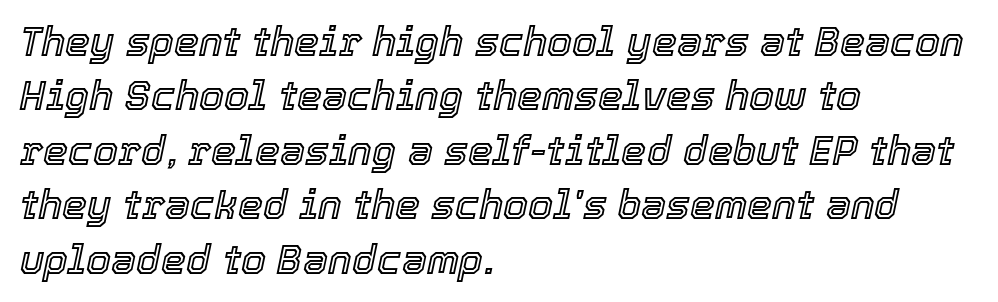
The image shows 40 px text type, italic (leaning right); set left-aligned, normal line spacing (1.36x), normal letter spacing, not underlined; a medium x-height.
